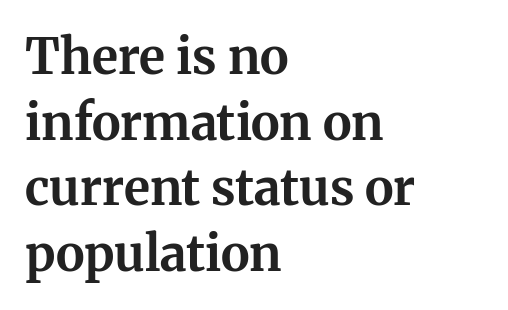
{"serif": "yes", "italic": "no", "bold": "yes", "weight": "bold", "width": "normal", "stroke_contrast": "medium", "x_height": "medium", "monospaced": "no", "underline": "no", "align": "left", "line_spacing": "normal", "line_spacing_ratio": 1.34, "letter_spacing": "normal", "letter_spacing_em": 0.0, "glyph_px": 49}
